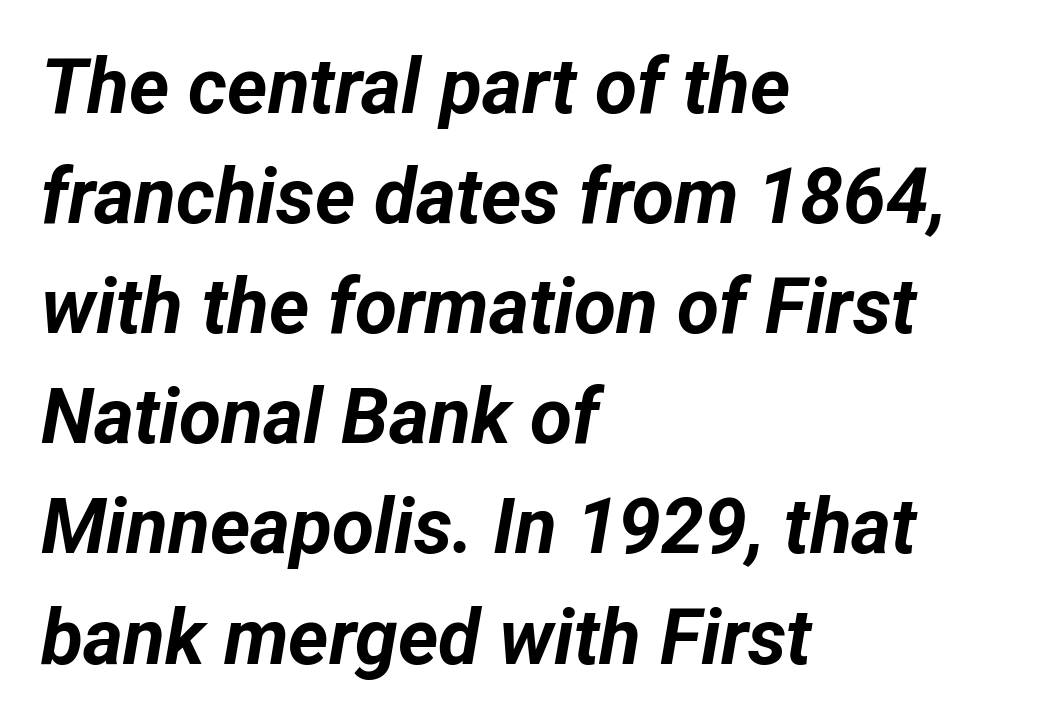
The image shows 77 px bold type, italic (leaning right); set left-aligned, normal line spacing (1.43x), normal letter spacing, not underlined; low stroke contrast and a medium x-height.
